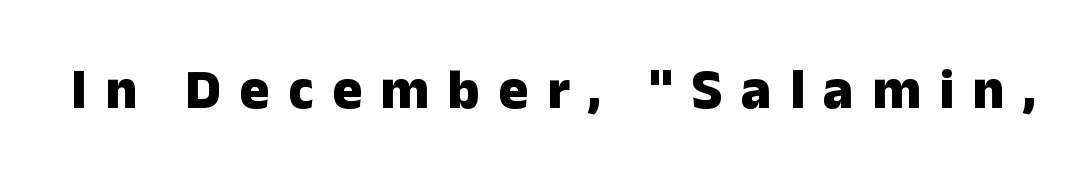
The font is running at its bold setting. The strip under each line holds only bare page. Do the letters lean? They stand straight. Unlike a traditional serif, this face leaves its strokes unadorned. The letterforms stand isolated, each surrounded by extra space. Note the varied advance widths — an 'i' is clearly narrower than an 'm'.
